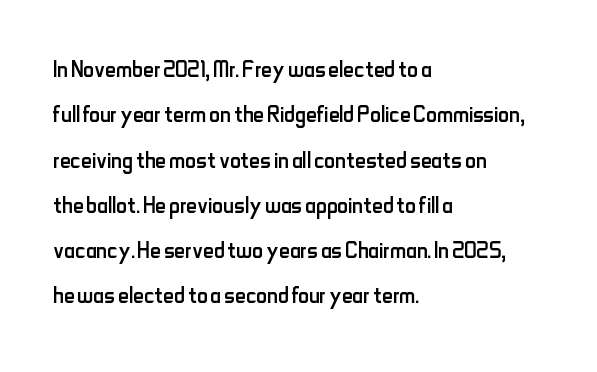
Q: Is the text bold? A: No.
Q: Is the text italic (slanted)? A: No, it is upright.
Q: Is the typeface a serif or a sans-serif typeface? A: Sans-serif.
Q: Is the text underlined? A: No.
Q: How is the paragraph aligned? A: Left-aligned.
Q: Is the spacing between letters normal or unusually wide? A: Normal.
Q: Is the spacing between lines tight, normal or loose? A: Normal.
Q: Width (condensed, normal, or wide)? A: Condensed.
Q: Stroke contrast? A: Low.
Q: x-height? A: Small.
Q: Monospaced? A: No.
